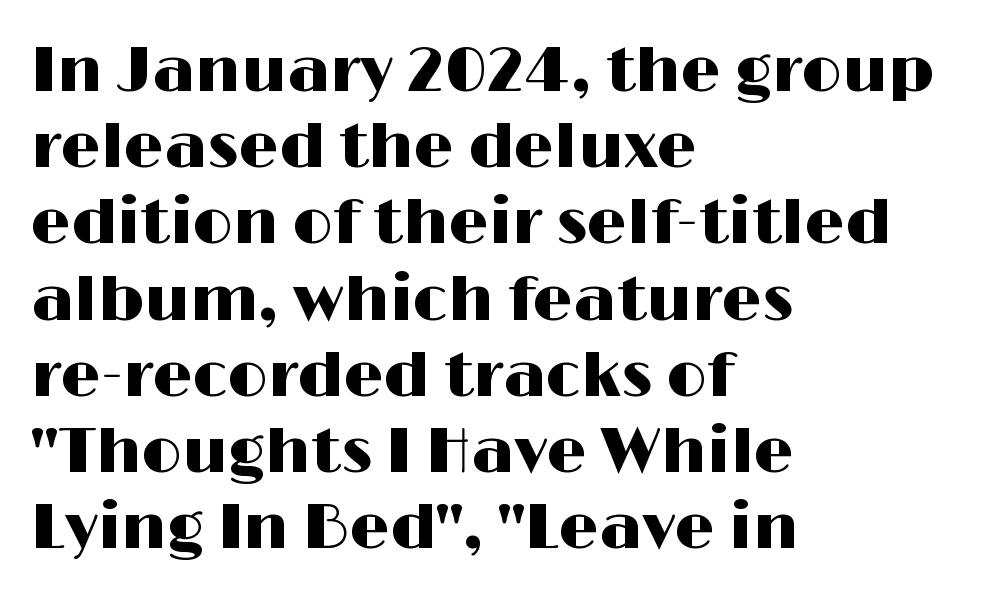
{"serif": "no", "italic": "no", "width": "wide", "stroke_contrast": "high", "x_height": "medium", "monospaced": "no", "underline": "no", "align": "left", "line_spacing_ratio": 1.21, "letter_spacing": "normal", "letter_spacing_em": 0.0, "glyph_px": 63}
